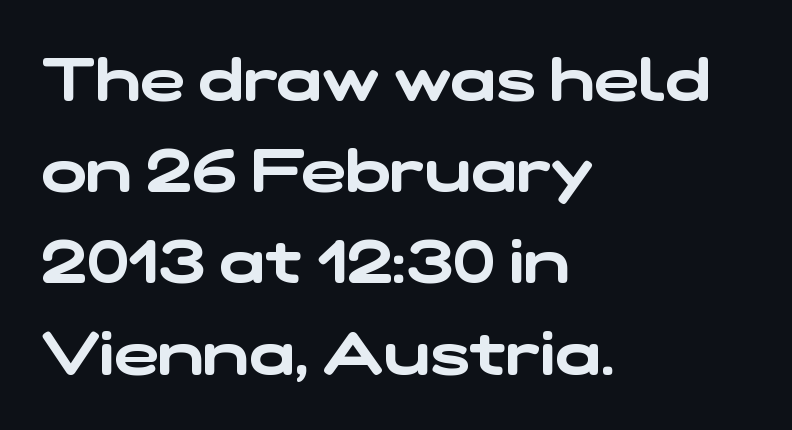
Q: Is the typeface a serif or a sans-serif typeface? A: Sans-serif.
Q: Is the text underlined? A: No.
Q: How is the paragraph aligned? A: Left-aligned.
Q: Is the spacing between letters normal or unusually wide? A: Normal.
Q: Is the spacing between lines tight, normal or loose? A: Normal.
Q: Width (condensed, normal, or wide)? A: Wide.
Q: Stroke contrast? A: Low.
Q: x-height? A: Medium.
Q: Monospaced? A: No.
